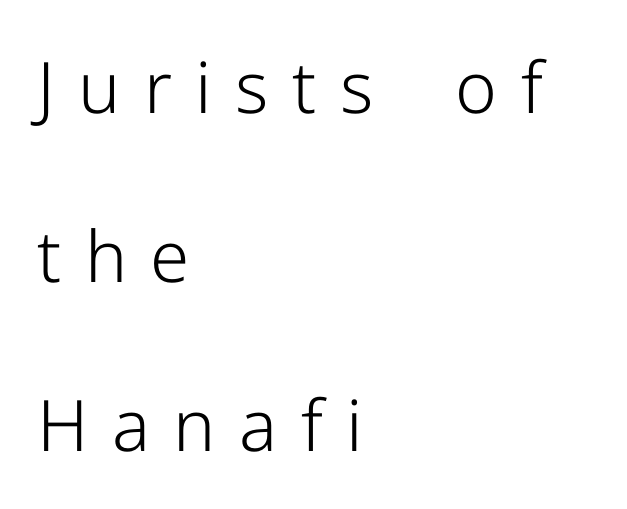
Q: Is the text bold? A: No.
Q: Is the text italic (slanted)? A: No, it is upright.
Q: Is the typeface a serif or a sans-serif typeface? A: Sans-serif.
Q: Is the text underlined? A: No.
Q: How is the paragraph aligned? A: Left-aligned.
Q: Is the spacing between letters normal or unusually wide? A: Unusually wide.
Q: Is the spacing between lines tight, normal or loose? A: Loose.
Q: Width (condensed, normal, or wide)? A: Normal.
Q: Stroke contrast? A: Low.
Q: x-height? A: Medium.
Q: Monospaced? A: No.
